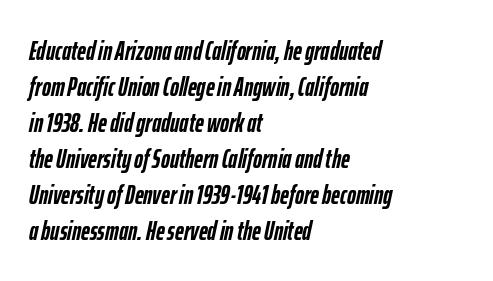
Q: Is the text bold? A: Yes.
Q: Is the text italic (slanted)? A: Yes, it leans right by about 12 degrees.
Q: Is the text underlined? A: No.
Q: How is the paragraph aligned? A: Left-aligned.
Q: Is the spacing between letters normal or unusually wide? A: Normal.
Q: Is the spacing between lines tight, normal or loose? A: Normal.
